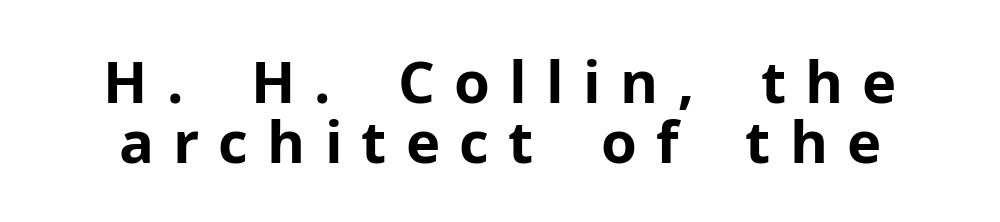
Q: Is the text bold? A: Yes.
Q: Is the text italic (slanted)? A: No, it is upright.
Q: Is the typeface a serif or a sans-serif typeface? A: Sans-serif.
Q: Is the text underlined? A: No.
Q: Is the spacing between letters normal or unusually wide? A: Unusually wide.
Q: Is the spacing between lines tight, normal or loose? A: Tight.
Q: Width (condensed, normal, or wide)? A: Normal.
Q: Stroke contrast? A: Low.
Q: x-height? A: Medium.
Q: Monospaced? A: No.
